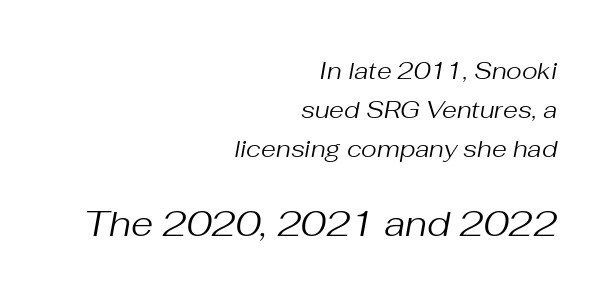
Q: Is the text bold? A: No.
Q: Is the text italic (slanted)? A: Yes, it leans right by about 10 degrees.
Q: Is the text underlined? A: No.
Q: How is the paragraph aligned? A: Right-aligned.
Q: Is the spacing between letters normal or unusually wide? A: Normal.
Q: Is the spacing between lines tight, normal or loose? A: Normal.
Q: Which block of text is set in a larger size, the first (top) or the second (bottom)? A: The second (bottom) one.
Q: Width (condensed, normal, or wide)? A: Normal.
Q: Stroke contrast? A: Medium.
Q: x-height? A: Medium.
Q: Monospaced? A: No.
